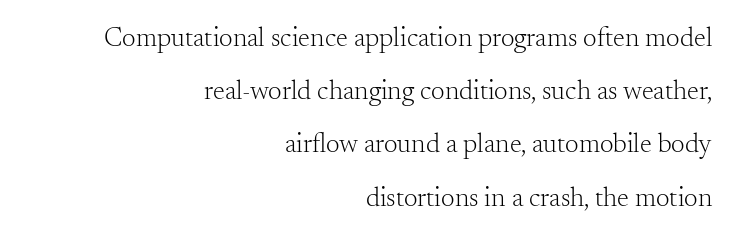
The image shows 27 px text type, upright; set right-aligned, loose line spacing (1.97x), normal letter spacing, not underlined.
